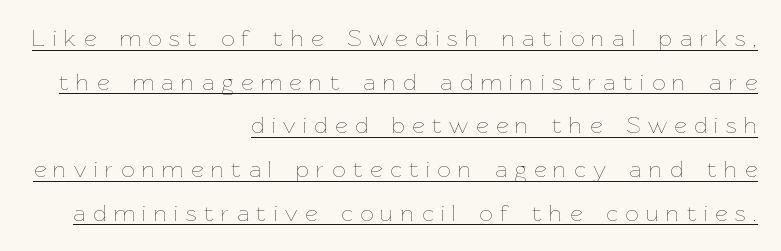
{"italic": "no", "bold": "no", "underline": "yes", "align": "right", "line_spacing_ratio": 1.82, "letter_spacing": "wide", "letter_spacing_em": 0.31, "glyph_px": 24}
